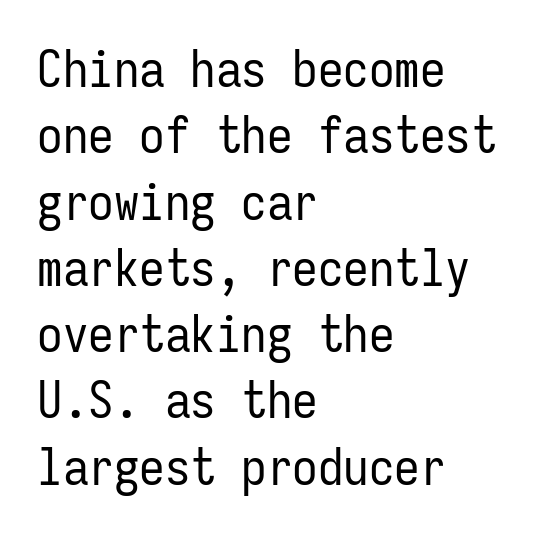
{"serif": "no", "italic": "no", "bold": "no", "weight": "regular", "width": "condensed", "stroke_contrast": "low", "x_height": "medium", "monospaced": "yes", "underline": "no", "align": "left", "line_spacing": "normal", "line_spacing_ratio": 1.3, "letter_spacing": "normal", "letter_spacing_em": 0.0, "glyph_px": 51}
